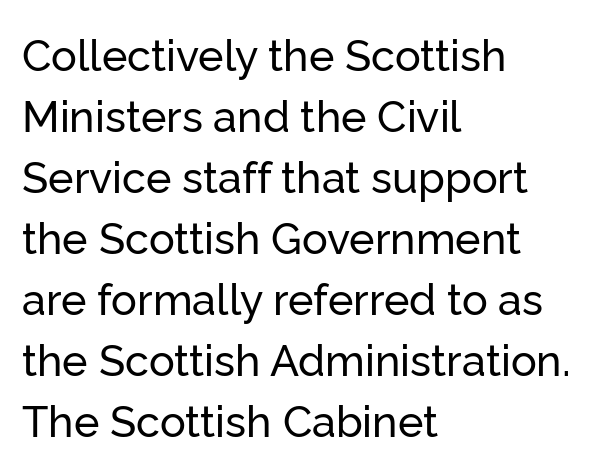
Q: Is the text italic (slanted)? A: No, it is upright.
Q: Is the typeface a serif or a sans-serif typeface? A: Sans-serif.
Q: Is the text underlined? A: No.
Q: How is the paragraph aligned? A: Left-aligned.
Q: Is the spacing between letters normal or unusually wide? A: Normal.
Q: Is the spacing between lines tight, normal or loose? A: Normal.
Q: Width (condensed, normal, or wide)? A: Normal.
Q: Stroke contrast? A: Low.
Q: x-height? A: Medium.
Q: Monospaced? A: No.
